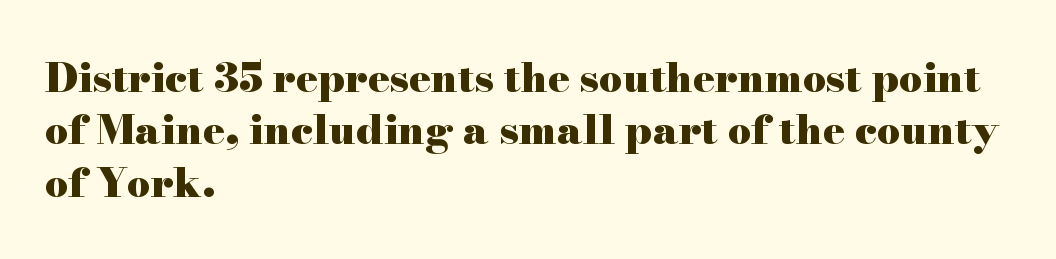
{"serif": "yes", "italic": "no", "bold": "yes", "weight": "heavy", "width": "wide", "stroke_contrast": "high", "x_height": "small", "monospaced": "no", "underline": "no", "align": "left", "line_spacing": "normal", "line_spacing_ratio": 1.28, "letter_spacing": "normal", "letter_spacing_em": 0.0, "glyph_px": 41}
